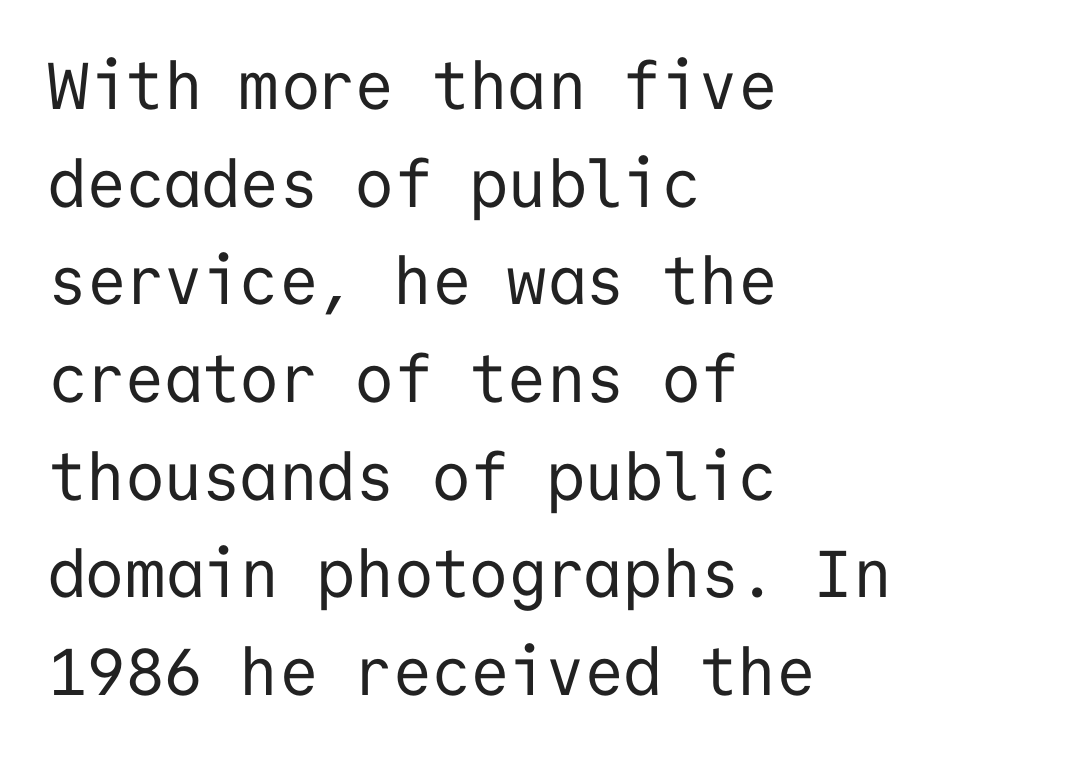
{"serif": "no", "italic": "no", "bold": "no", "weight": "regular", "width": "normal", "stroke_contrast": "low", "x_height": "medium", "monospaced": "yes", "underline": "no", "align": "left", "line_spacing": "normal", "line_spacing_ratio": 1.48, "letter_spacing": "normal", "letter_spacing_em": 0.0, "glyph_px": 66}
